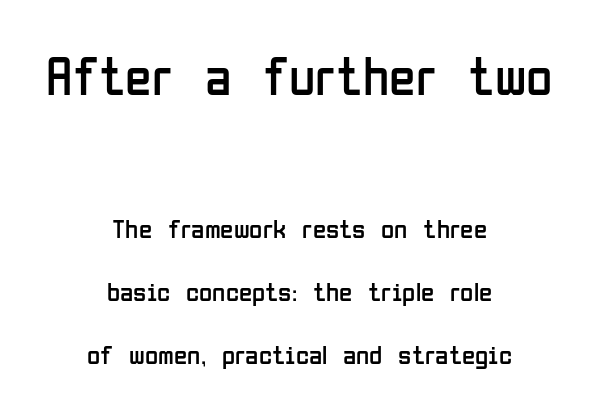
Q: Is the text bold? A: No.
Q: Is the text italic (slanted)? A: No, it is upright.
Q: Is the typeface a serif or a sans-serif typeface? A: Sans-serif.
Q: Is the text underlined? A: No.
Q: How is the paragraph aligned? A: Centered.
Q: Is the spacing between letters normal or unusually wide? A: Normal.
Q: Is the spacing between lines tight, normal or loose? A: Loose.
Q: Which block of text is set in a larger size, the first (top) or the second (bottom)? A: The first (top) one.
Q: Width (condensed, normal, or wide)? A: Condensed.
Q: Stroke contrast? A: Low.
Q: x-height? A: Medium.
Q: Monospaced? A: No.
